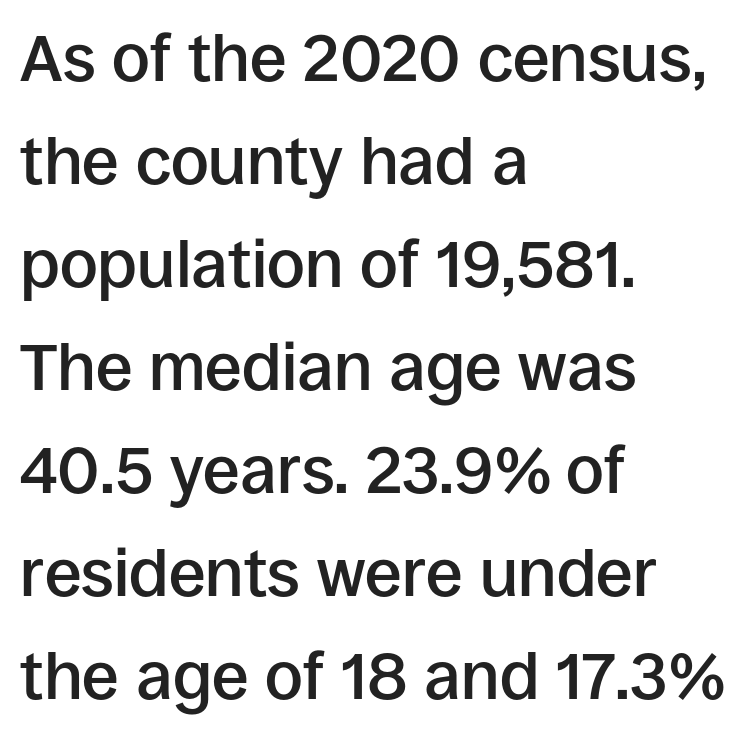
{"serif": "no", "italic": "no", "bold": "semi", "weight": "semibold", "width": "normal", "stroke_contrast": "low", "x_height": "large", "monospaced": "no", "underline": "no", "align": "left", "line_spacing": "normal", "line_spacing_ratio": 1.56, "letter_spacing": "normal", "letter_spacing_em": 0.0, "glyph_px": 66}
